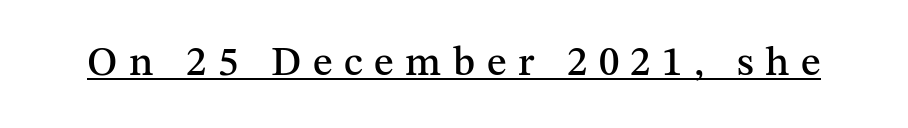
The image shows 41 px serif type, upright; set unusually wide letter spacing (+0.28 em), underlined; medium stroke contrast and a medium x-height.
